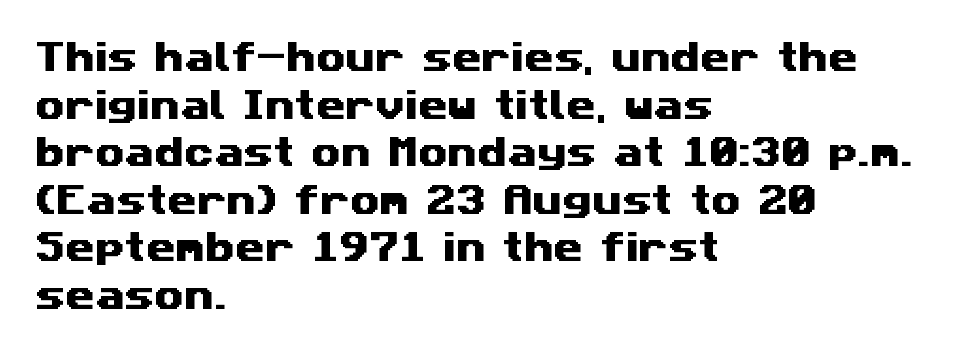
The image shows 34 px wide sans-serif type; set left-aligned, normal line spacing (1.4x), normal letter spacing, not underlined; medium stroke contrast and a medium x-height.
